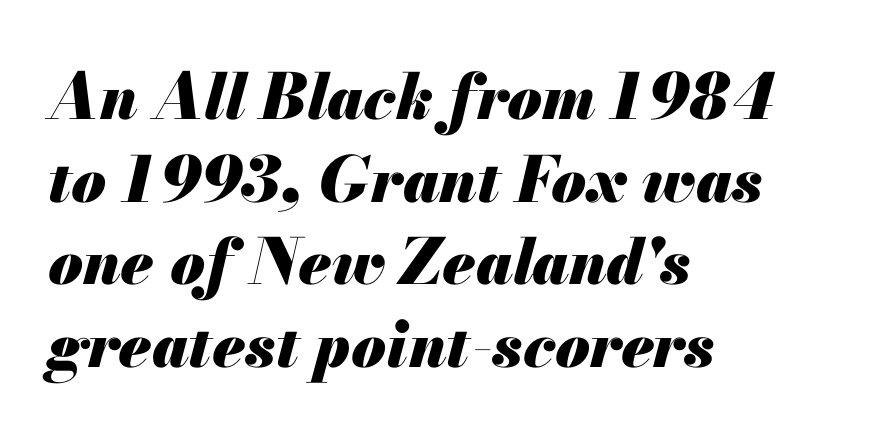
The image shows 63 px heavy type, italic (leaning right); set left-aligned, normal line spacing (1.31x), normal letter spacing, not underlined; medium stroke contrast and a small x-height.
